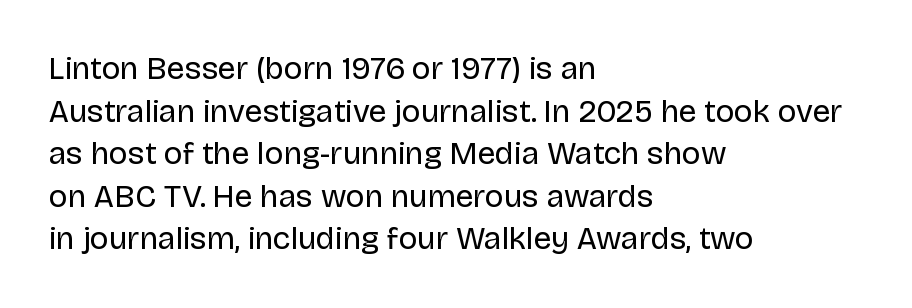
You could call the tracking neutral — neither tight nor loose. The words here are not underlined. Baseline-to-baseline distance is the conventional proportion of letter height. The letters advance in unequal steps, a hallmark of proportional type. The typeface has the unassuming heft of standard copy or less.
